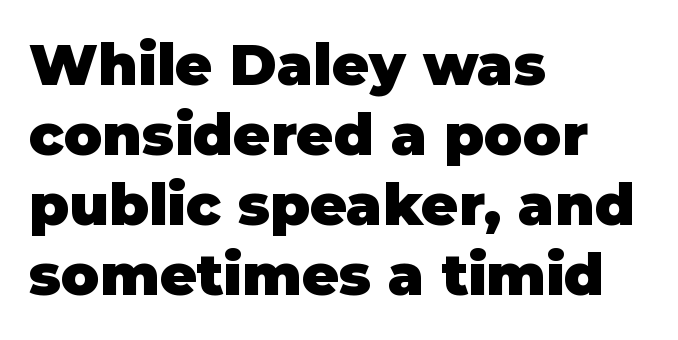
Every row of glyphs begins at an identical x-position on the left. Observe the ordinary spacing: letters are neighbours, not strangers. Proportional: the letters do not fall into vertical columns. Regarding serifs, this sample does without them. Each row of text sits above clean, open space.
